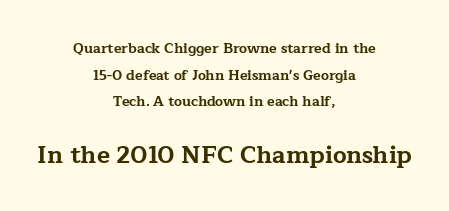
{"italic": "no", "bold": "yes", "underline": "no", "align": "center", "line_spacing": "loose", "line_spacing_ratio": 1.9, "letter_spacing": "normal", "letter_spacing_em": 0.0, "larger_block": "second", "size_ratio": 1.71, "glyph_px": 24}
